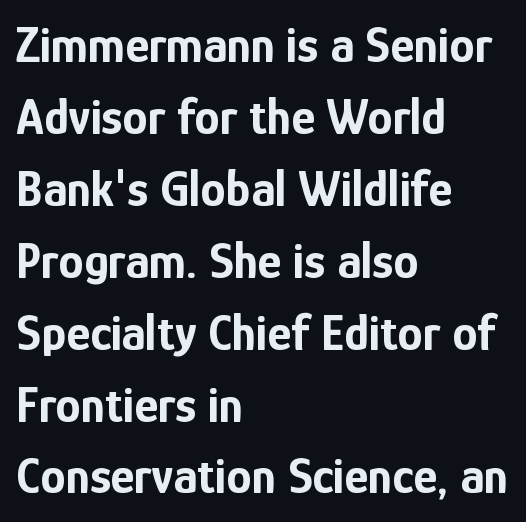
{"serif": "no", "italic": "no", "bold": "yes", "weight": "bold", "width": "condensed", "stroke_contrast": "low", "x_height": "medium", "monospaced": "no", "underline": "no", "align": "left", "line_spacing": "normal", "line_spacing_ratio": 1.41, "letter_spacing": "normal", "letter_spacing_em": 0.0, "glyph_px": 51}
